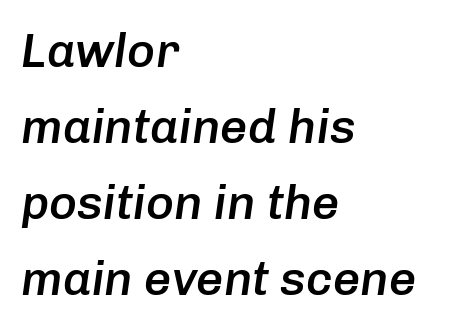
The image shows 48 px semibold type, italic (leaning right); set left-aligned, normal line spacing (1.58x), normal letter spacing, not underlined; low stroke contrast and a medium x-height.
